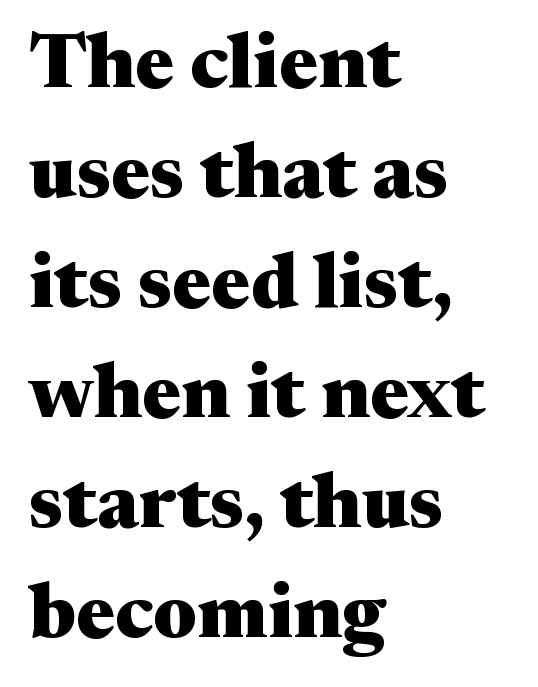
{"serif": "yes", "italic": "no", "bold": "yes", "weight": "heavy", "width": "wide", "stroke_contrast": "medium", "x_height": "medium", "monospaced": "no", "underline": "no", "align": "left", "line_spacing": "normal", "line_spacing_ratio": 1.41, "letter_spacing": "normal", "letter_spacing_em": 0.0, "glyph_px": 78}
